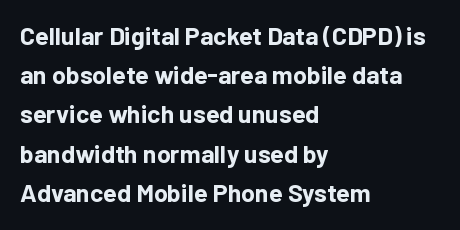
The image shows 25 px bold type, upright; set left-aligned, normal line spacing (1.57x), normal letter spacing, not underlined.
